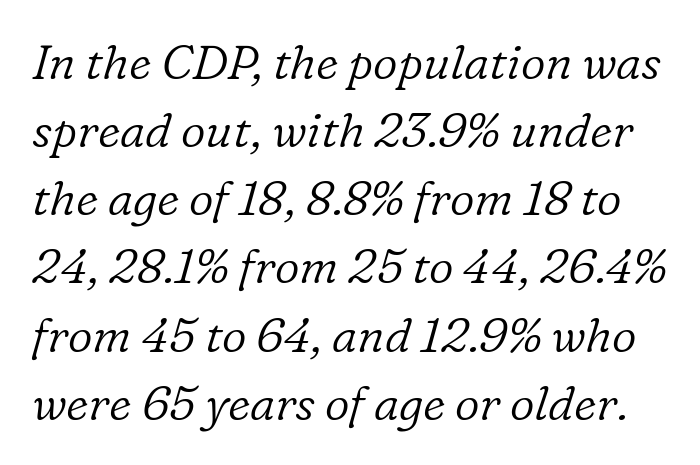
The foot of each line stays bare and open. Think of a printed novel: that variable character pitch is what you see here. Is the type slanted? Yes — the strokes lean at a clear angle. A typesetter would label this face a serif. The face looks like a standard text weight, possibly lighter. This sample keeps an unexceptional amount of space between lines.
